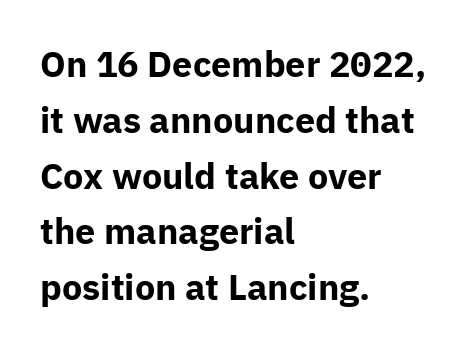
Decoration check: the copy has no underline. Ascenders rise straight up at ninety degrees. The text was rendered using a sans face with plain stroke endings. Each line starts at the same left margin while the right side varies.
